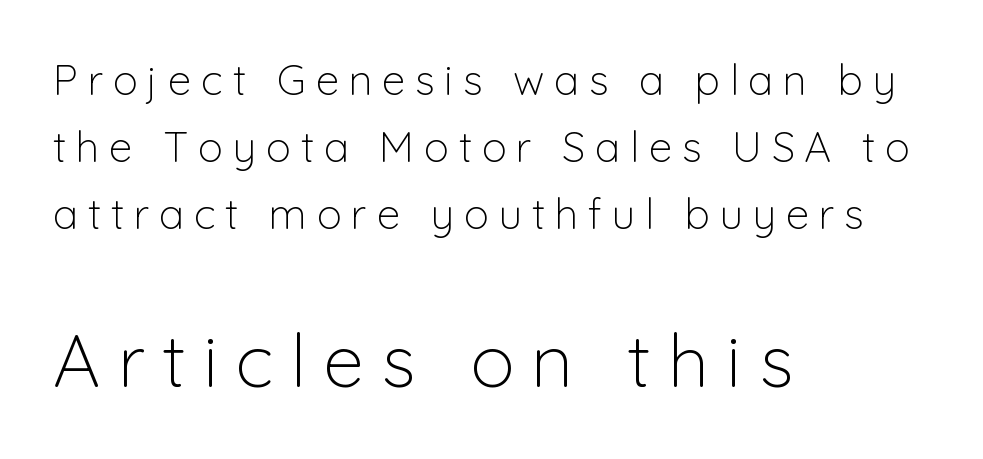
{"serif": "no", "italic": "no", "bold": "no", "weight": "light", "width": "normal", "stroke_contrast": "low", "x_height": "medium", "monospaced": "no", "underline": "no", "align": "left", "line_spacing": "normal", "line_spacing_ratio": 1.59, "letter_spacing": "wide", "letter_spacing_em": 0.23, "larger_block": "second", "size_ratio": 1.76, "glyph_px": 74}
